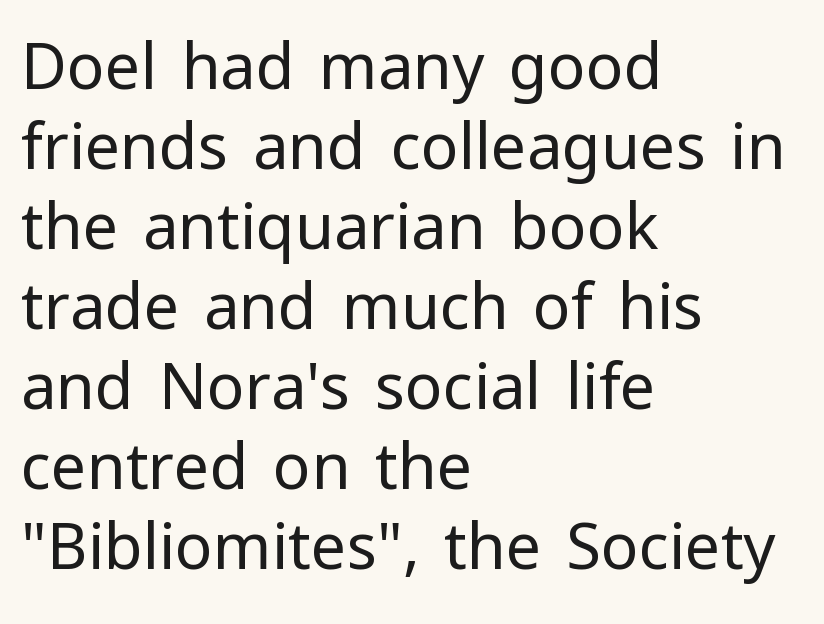
Q: Is the text bold? A: No.
Q: Is the text italic (slanted)? A: No, it is upright.
Q: Is the typeface a serif or a sans-serif typeface? A: Sans-serif.
Q: Is the text underlined? A: No.
Q: How is the paragraph aligned? A: Left-aligned.
Q: Is the spacing between letters normal or unusually wide? A: Normal.
Q: Is the spacing between lines tight, normal or loose? A: Normal.
Q: Width (condensed, normal, or wide)? A: Normal.
Q: Stroke contrast? A: Low.
Q: x-height? A: Medium.
Q: Monospaced? A: No.
